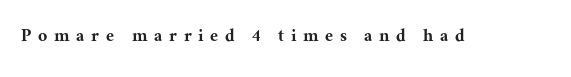
{"italic": "no", "underline": "no", "letter_spacing": "wide", "letter_spacing_em": 0.35, "glyph_px": 20}
